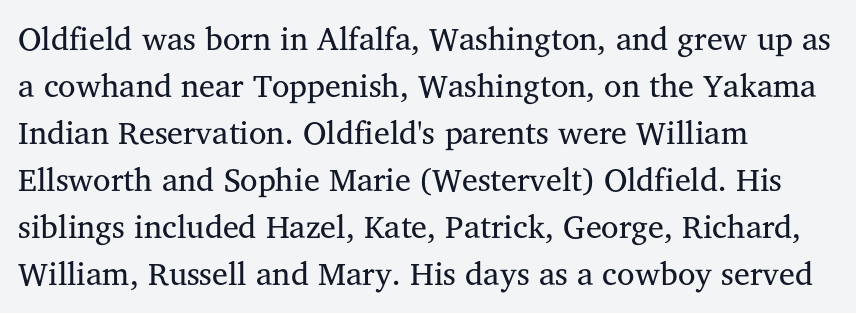
Q: Is the text bold? A: No.
Q: Is the text italic (slanted)? A: No, it is upright.
Q: Is the typeface a serif or a sans-serif typeface? A: Serif.
Q: Is the text underlined? A: No.
Q: How is the paragraph aligned? A: Left-aligned.
Q: Is the spacing between letters normal or unusually wide? A: Normal.
Q: Is the spacing between lines tight, normal or loose? A: Normal.
Q: Width (condensed, normal, or wide)? A: Normal.
Q: Stroke contrast? A: Medium.
Q: x-height? A: Medium.
Q: Monospaced? A: No.
